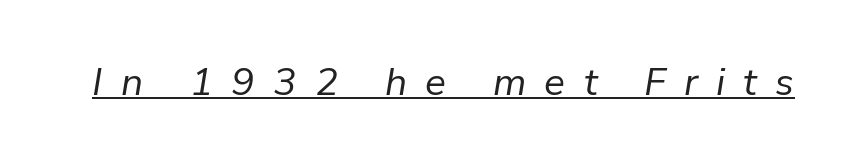
The passage shown is not bold in any degree. The passage shown is typed in a proportional face where columns would drift. This rendering features underlined lettering. A typesetter would call this heavily tracked-out type.
